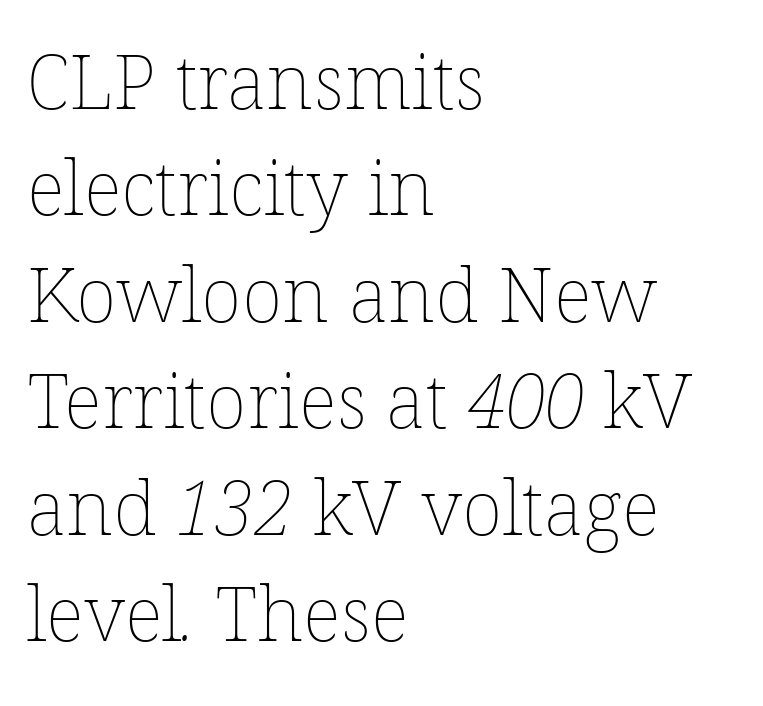
This sample uses plain, unmodified letter spacing. Horizontally, the lines are justified to the leading edge only. Summary of vertical rhythm: regular, with standard interline spacing. Weight class: somewhere from thin through regular. Spacing verdict: proportional, widths tailored to each character. Beneath every word, the page is bare.
